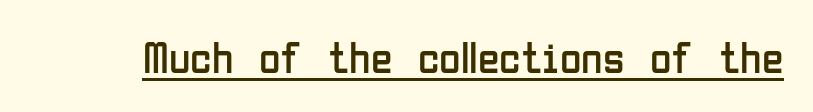
Is this a fixed-width face? No — the glyphs have proportional, varying widths. Note: no serifs on the glyphs. Weight class: somewhere from thin through regular. Does the lettering tilt? It doesn't — this is upright. Observe the ordinary spacing: letters are neighbours, not strangers. Like a heading marked for emphasis, these lines bear an underscore.
